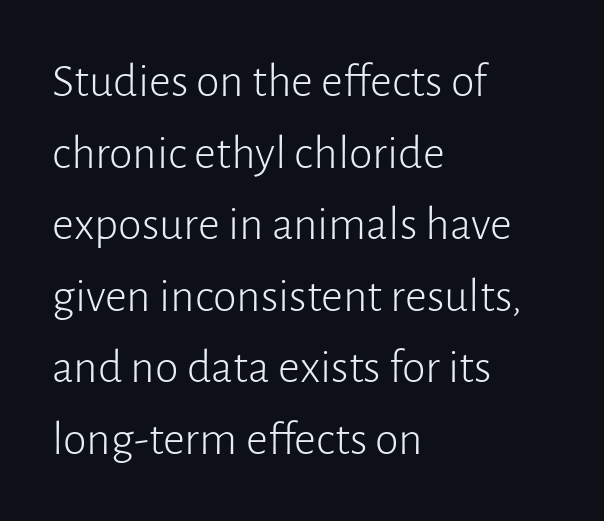
{"serif": "no", "italic": "no", "bold": "no", "weight": "light", "width": "normal", "stroke_contrast": "low", "x_height": "medium", "monospaced": "no", "underline": "no", "align": "left", "line_spacing": "normal", "line_spacing_ratio": 1.49, "letter_spacing": "normal", "letter_spacing_em": 0.0, "glyph_px": 48}
